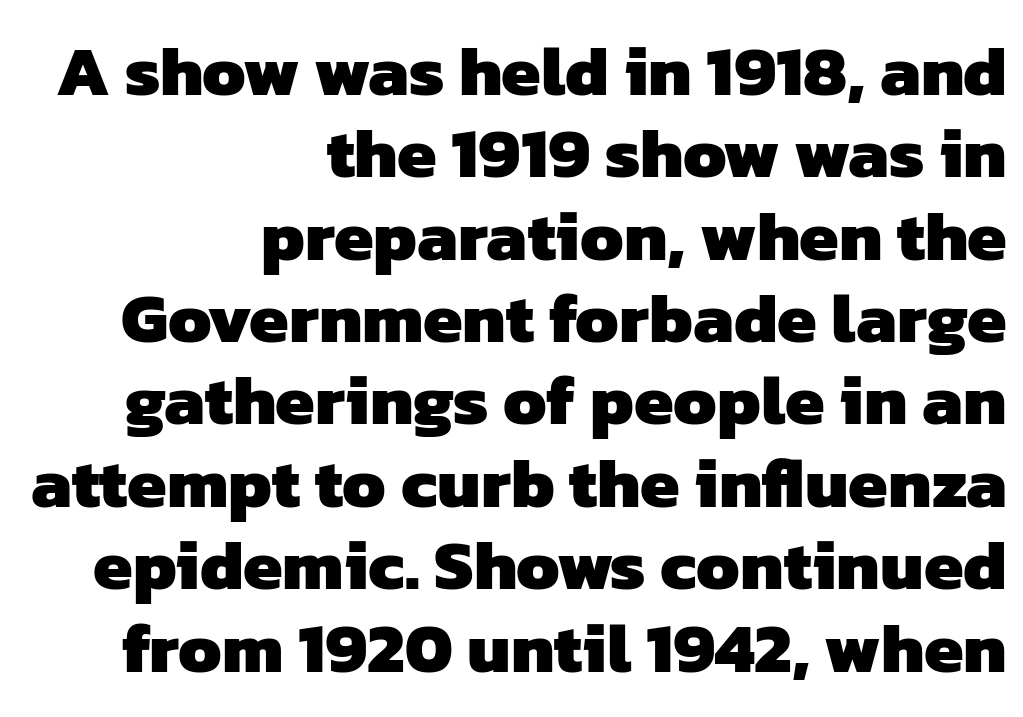
Q: Is the text bold? A: Yes.
Q: Is the typeface a serif or a sans-serif typeface? A: Sans-serif.
Q: Is the text underlined? A: No.
Q: How is the paragraph aligned? A: Right-aligned.
Q: Is the spacing between letters normal or unusually wide? A: Normal.
Q: Width (condensed, normal, or wide)? A: Normal.
Q: Stroke contrast? A: Low.
Q: x-height? A: Medium.
Q: Monospaced? A: No.
